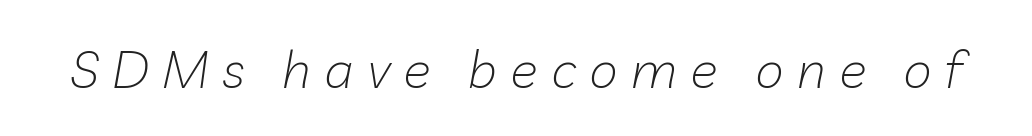
The image shows 52 px light type, italic (leaning right); set unusually wide letter spacing (+0.25 em), not underlined; low stroke contrast and a medium x-height.
